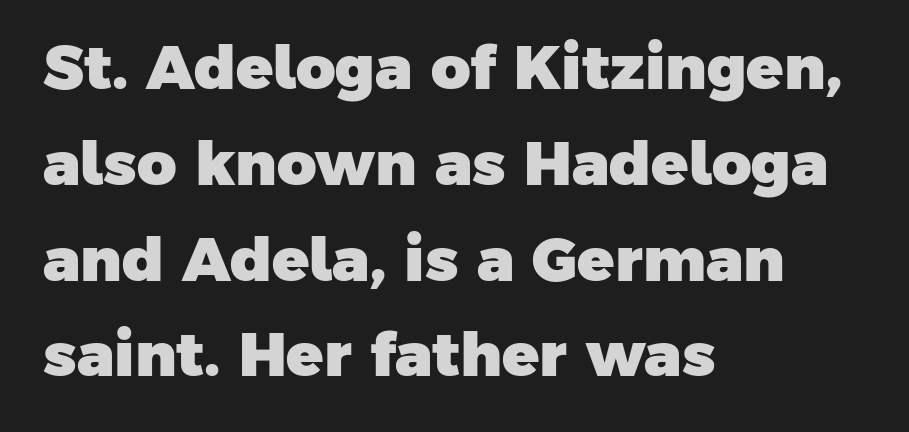
In terms of weight, the rendering is a true, heavy bold. The zone under the glyphs is completely vacant. Notice how descenders clear the ascenders below comfortably — that's standard leading. The face used here is a sans, in the tradition of grotesques and geometrics. The type is set solid horizontally, with unmodified tracking.
